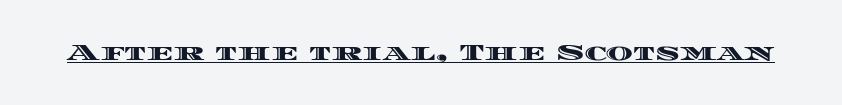
The image shows 23 px text type, upright; set normal letter spacing, underlined.
